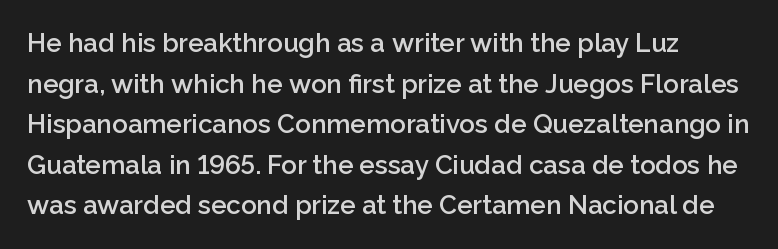
{"italic": "no", "bold": "semi", "underline": "no", "line_spacing": "normal", "line_spacing_ratio": 1.56, "letter_spacing": "normal", "letter_spacing_em": 0.0, "glyph_px": 26}
